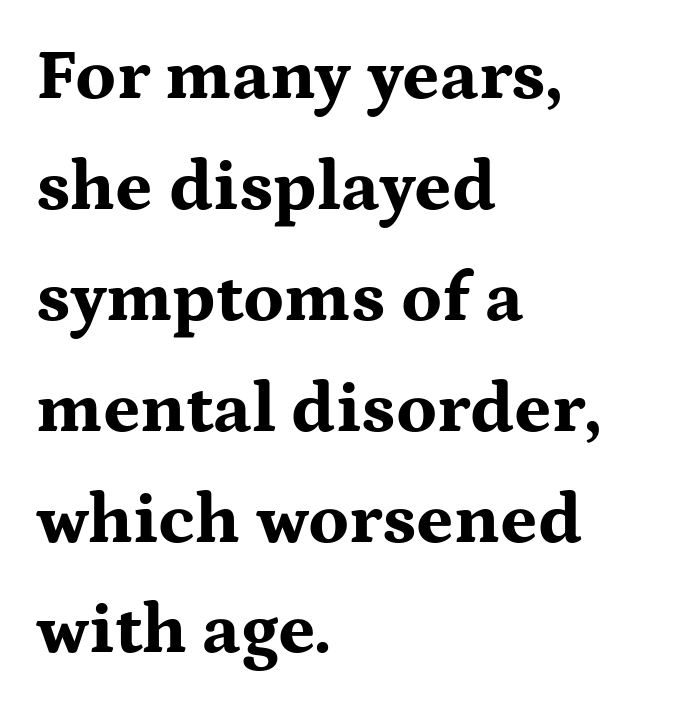
{"serif": "yes", "italic": "no", "bold": "yes", "weight": "bold", "width": "wide", "stroke_contrast": "medium", "x_height": "medium", "monospaced": "no", "underline": "no", "align": "left", "line_spacing": "normal", "line_spacing_ratio": 1.54, "letter_spacing": "normal", "letter_spacing_em": 0.0, "glyph_px": 72}
